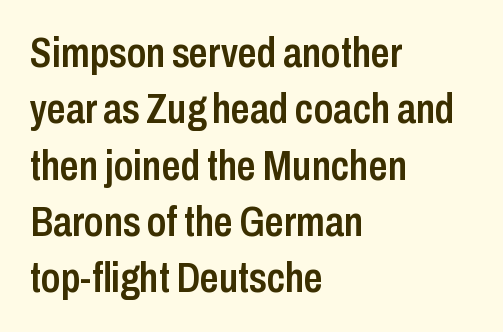
{"serif": "no", "italic": "no", "bold": "semi", "weight": "semibold", "width": "condensed", "stroke_contrast": "low", "x_height": "medium", "monospaced": "no", "underline": "no", "align": "left", "line_spacing": "normal", "line_spacing_ratio": 1.34, "letter_spacing": "normal", "letter_spacing_em": 0.0, "glyph_px": 42}
